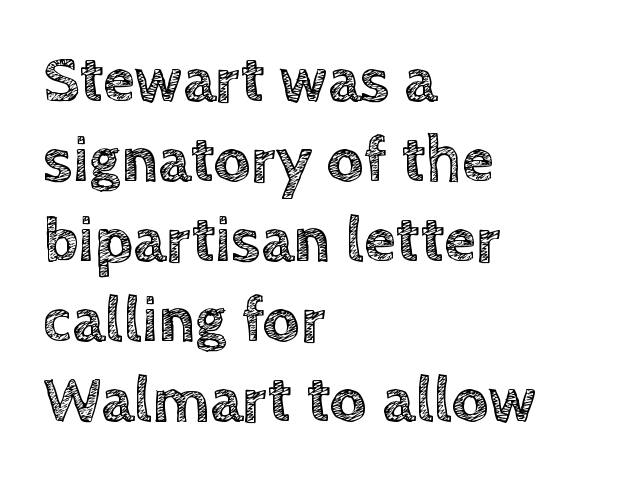
{"italic": "no", "width": "normal", "x_height": "large", "monospaced": "no", "underline": "no", "align": "left", "line_spacing_ratio": 1.23, "letter_spacing": "normal", "letter_spacing_em": 0.0, "glyph_px": 65}
